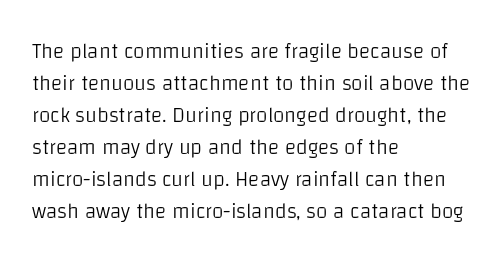
{"italic": "no", "bold": "no", "underline": "no", "align": "left", "line_spacing": "normal", "line_spacing_ratio": 1.52, "letter_spacing": "normal", "letter_spacing_em": 0.0, "glyph_px": 21}
